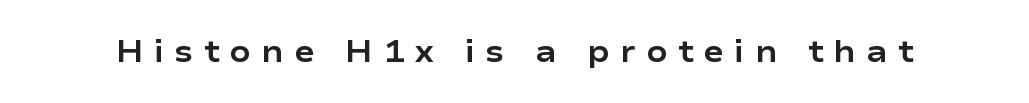
{"serif": "no", "italic": "no", "bold": "yes", "weight": "bold", "width": "wide", "stroke_contrast": "low", "x_height": "medium", "monospaced": "no", "underline": "no", "letter_spacing": "wide", "letter_spacing_em": 0.33, "glyph_px": 31}
